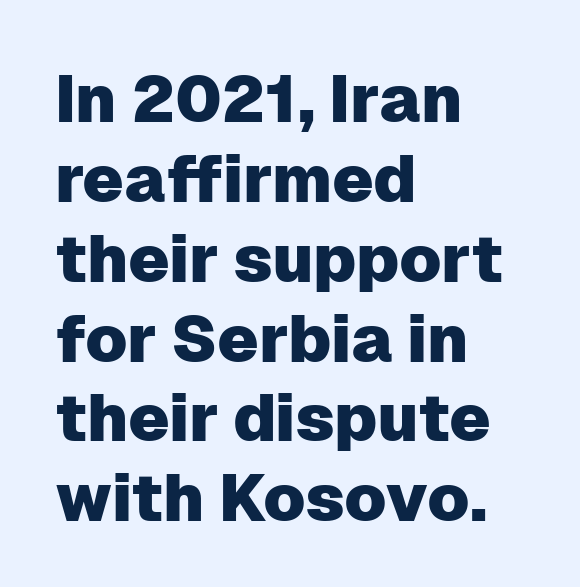
Q: Is the text italic (slanted)? A: No, it is upright.
Q: Is the typeface a serif or a sans-serif typeface? A: Sans-serif.
Q: Is the text underlined? A: No.
Q: How is the paragraph aligned? A: Left-aligned.
Q: Is the spacing between letters normal or unusually wide? A: Normal.
Q: Width (condensed, normal, or wide)? A: Normal.
Q: Stroke contrast? A: Low.
Q: x-height? A: Medium.
Q: Monospaced? A: No.
